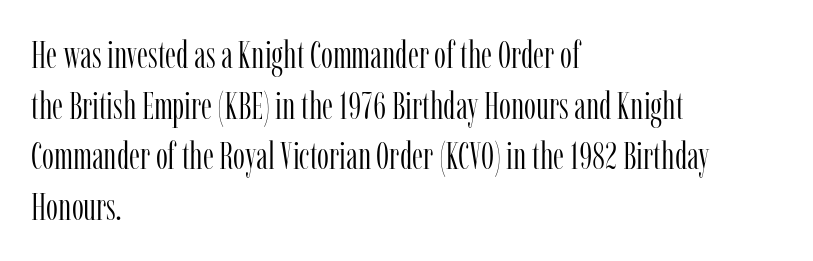
The typeface has the unassuming heft of standard copy or less. Caption: standard tracking, unaltered. Proportional: the letters do not fall into vertical columns. The specimen reads as upright at a glance. The vertical gap from one line to the next is medium. Classification — serif.
